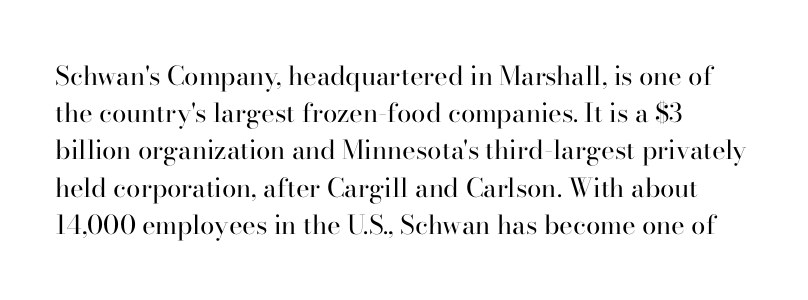
{"italic": "no", "bold": "no", "underline": "no", "align": "left", "line_spacing": "normal", "line_spacing_ratio": 1.43, "letter_spacing": "normal", "letter_spacing_em": 0.0, "glyph_px": 26}
